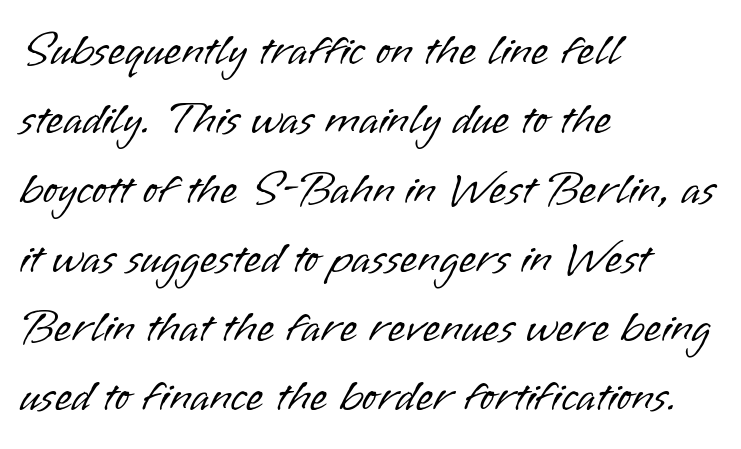
Stroke thickness stays within the range of a standard reading face or lighter. You could not count columns in this text — the font is proportionally spaced. Each word holds together tightly as a unit, with standard inter-letter gaps. Serif or sans? Sans — the stroke terminals are bare.
